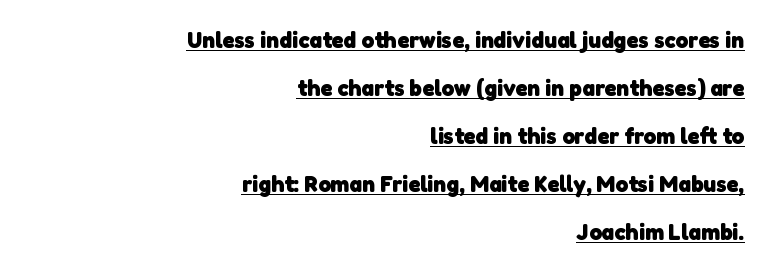
The image shows 24 px bold type; set right-aligned, loose line spacing (2.0x), normal letter spacing, underlined.
